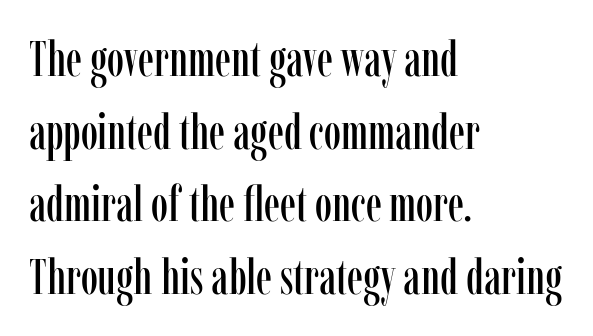
Q: Is the text italic (slanted)? A: No, it is upright.
Q: Is the typeface a serif or a sans-serif typeface? A: Serif.
Q: Is the text underlined? A: No.
Q: How is the paragraph aligned? A: Left-aligned.
Q: Is the spacing between letters normal or unusually wide? A: Normal.
Q: Is the spacing between lines tight, normal or loose? A: Normal.
Q: Width (condensed, normal, or wide)? A: Condensed.
Q: Stroke contrast? A: Low.
Q: x-height? A: Medium.
Q: Monospaced? A: No.
